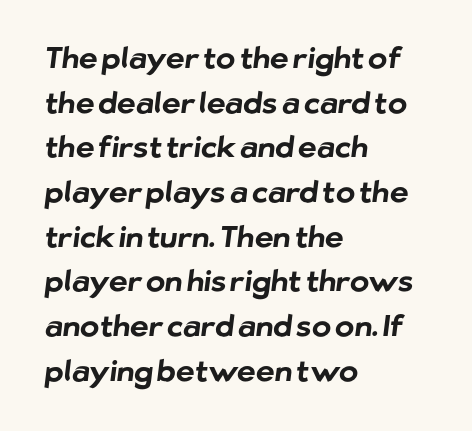
Q: Is the text bold? A: Yes.
Q: Is the typeface a serif or a sans-serif typeface? A: Sans-serif.
Q: Is the text underlined? A: No.
Q: How is the paragraph aligned? A: Left-aligned.
Q: Is the spacing between letters normal or unusually wide? A: Normal.
Q: Is the spacing between lines tight, normal or loose? A: Normal.
Q: Width (condensed, normal, or wide)? A: Normal.
Q: Stroke contrast? A: Low.
Q: x-height? A: Medium.
Q: Monospaced? A: No.
